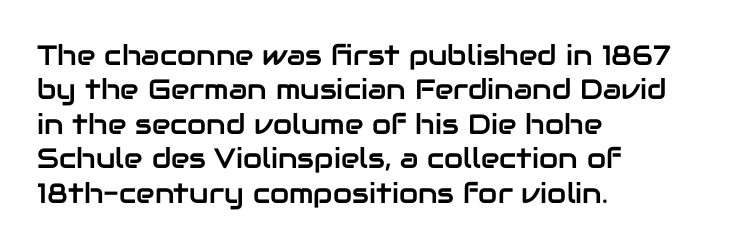
The image shows 28 px sans-serif type, upright; set left-aligned, line spacing 1.23x, normal letter spacing, not underlined; low stroke contrast and a medium x-height.
